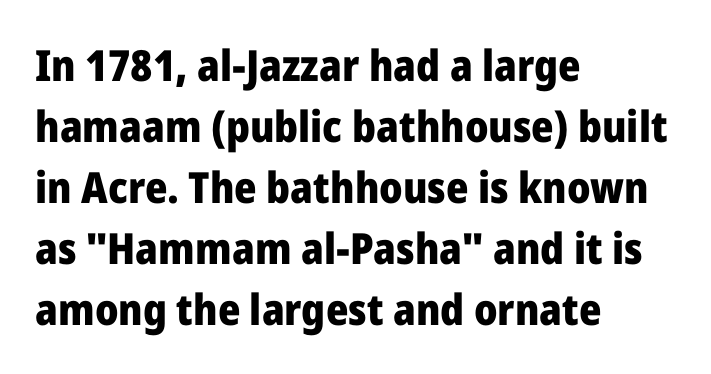
Q: Is the text bold? A: Yes.
Q: Is the text italic (slanted)? A: No, it is upright.
Q: Is the typeface a serif or a sans-serif typeface? A: Sans-serif.
Q: Is the text underlined? A: No.
Q: How is the paragraph aligned? A: Left-aligned.
Q: Is the spacing between letters normal or unusually wide? A: Normal.
Q: Is the spacing between lines tight, normal or loose? A: Normal.
Q: Width (condensed, normal, or wide)? A: Normal.
Q: Stroke contrast? A: Low.
Q: x-height? A: Medium.
Q: Monospaced? A: No.
